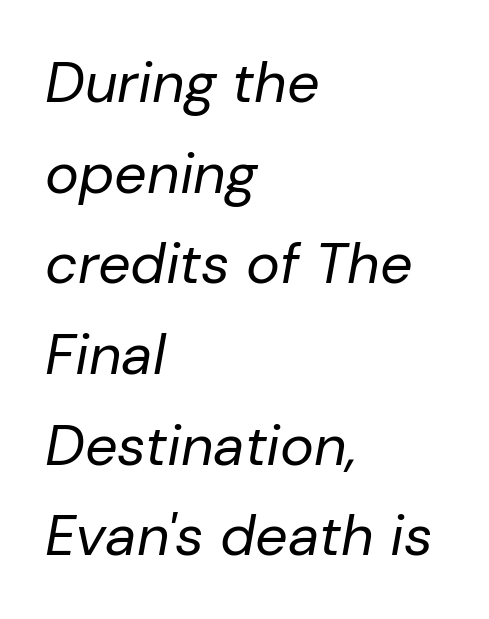
{"italic": "yes", "lean": "right", "slant_degrees": 10, "bold": "no", "weight": "regular", "width": "normal", "stroke_contrast": "low", "x_height": "medium", "monospaced": "no", "underline": "no", "align": "left", "line_spacing": "normal", "line_spacing_ratio": 1.59, "letter_spacing": "normal", "letter_spacing_em": 0.0, "glyph_px": 57}
